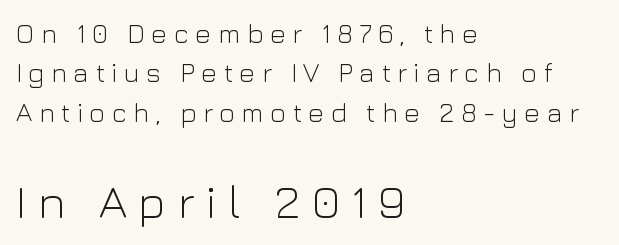
The image shows 47 px light sans-serif type, upright; set left-aligned, normal line spacing (1.46x), unusually wide letter spacing (+0.24 em), not underlined; the second (bottom) block is 1.74x larger; low stroke contrast and a medium x-height.
